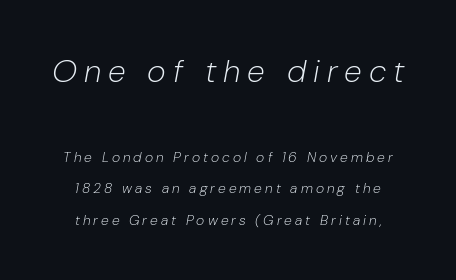
How would I describe the line gaps? Wide and relaxed. The emphasis by scale lands on block number one, above. The horizontal fit of the characters is loose and conspicuously gappy. The passage shown is typed in a proportional face where columns would drift. The space directly below the letters is spotless. Compared with ordinary roman type, these characters are visibly tilted.
